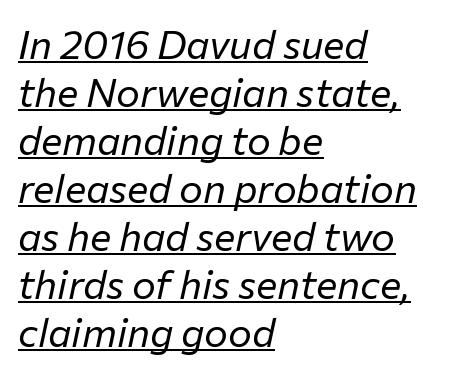
The string is rendered with underlining switched on. Think standard paragraph weight, or any step lighter than that. Here the designer chose a conventional face with non-uniform glyph widths. Line starts are locked; line ends wander. The letterforms sit shoulder to shoulder at normal distance. The glyphs look as if they've been sheared to an angle.
